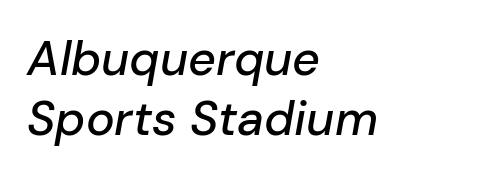
A clean baseline with only descenders dipping below it. The lines in this sample share a left origin and differ only in where they stop. Short note: letters normally spaced. The specimen reads as italic at a glance. The line-height multiplier appears to be the usual default. Looks like regular typesetting: each glyph gets only the width it needs.
